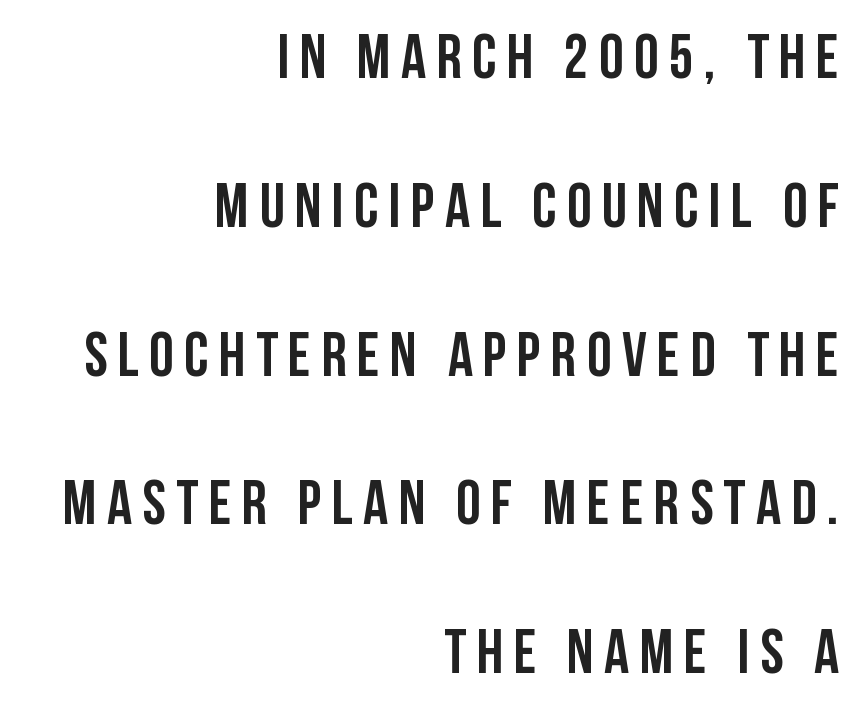
A typesetter would call this proportional, since set widths differ per character. Horizontally, the lines are justified to the trailing edge only. These lines stand farther apart than default settings would place them. Posture: upright roman.
